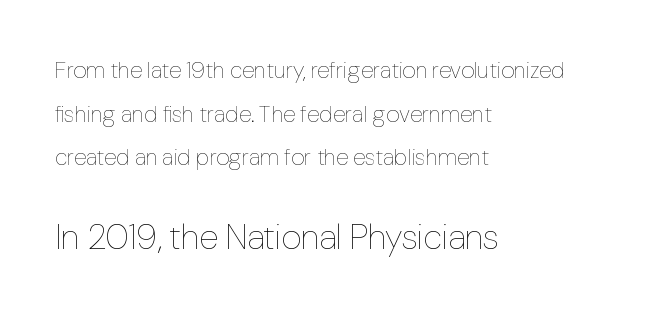
{"italic": "no", "bold": "no", "weight": "thin", "width": "normal", "stroke_contrast": "low", "x_height": "medium", "monospaced": "no", "underline": "no", "align": "left", "line_spacing": "loose", "line_spacing_ratio": 1.9, "letter_spacing": "normal", "letter_spacing_em": 0.0, "larger_block": "second", "size_ratio": 1.52, "glyph_px": 35}
